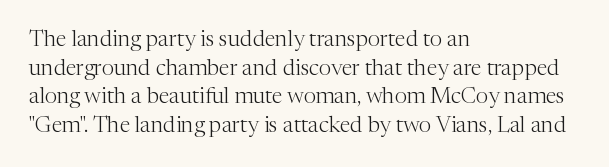
The image shows 22 px text type, upright; set left-aligned, normal line spacing (1.3x), normal letter spacing, not underlined.
